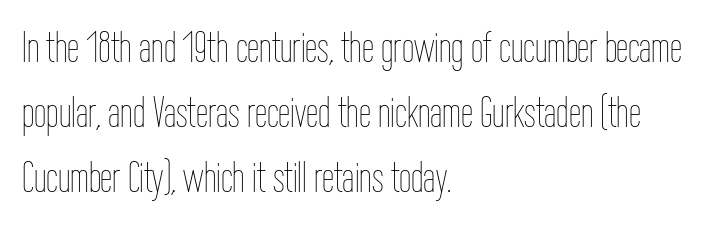
The image shows 44 px thin, condensed type, upright; set left-aligned, normal line spacing (1.48x), normal letter spacing, not underlined; low stroke contrast and a medium x-height.
